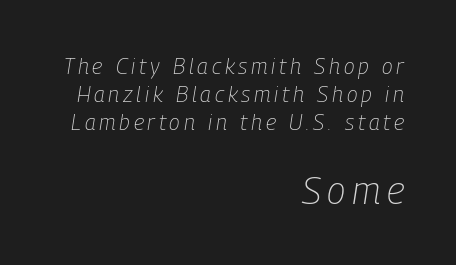
Whoever set this chose a conventional vertical rhythm. These lines are rendered in a variable-pitch font. Underlining? Definitely not there. The lines in this sample share a right terminus and differ only in where they begin. Top chunk: small. Bottom chunk: large.
